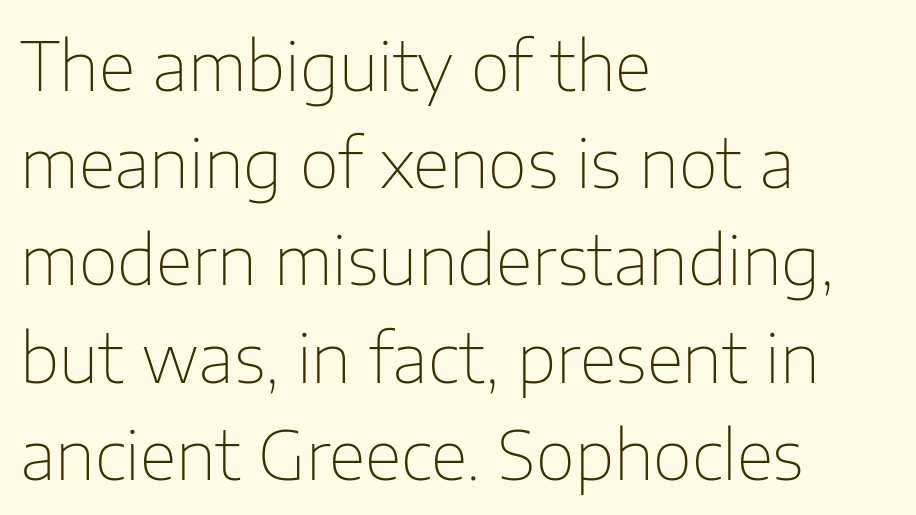
Is this a fixed-width face? No — the glyphs have proportional, varying widths. This rendering employs a face without finishing strokes, i.e., a sans-serif. Leftover space on each line is placed entirely after the last word. Stem width sits at or under what a default text font uses. Check under the words: just untouched page.
